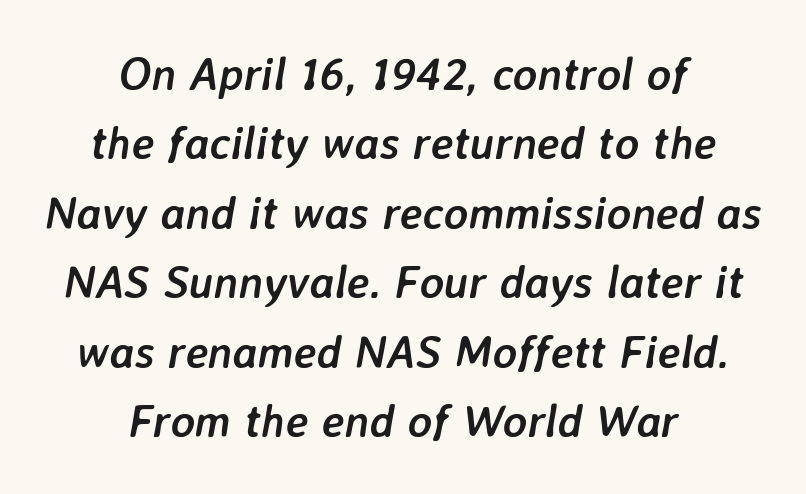
The rendering uses a moderate line-height, typical for paragraphs. Has an underline been added? It has not. Plenty of ink on the page — the face is bold. Slant detected: the letters are inclined.
